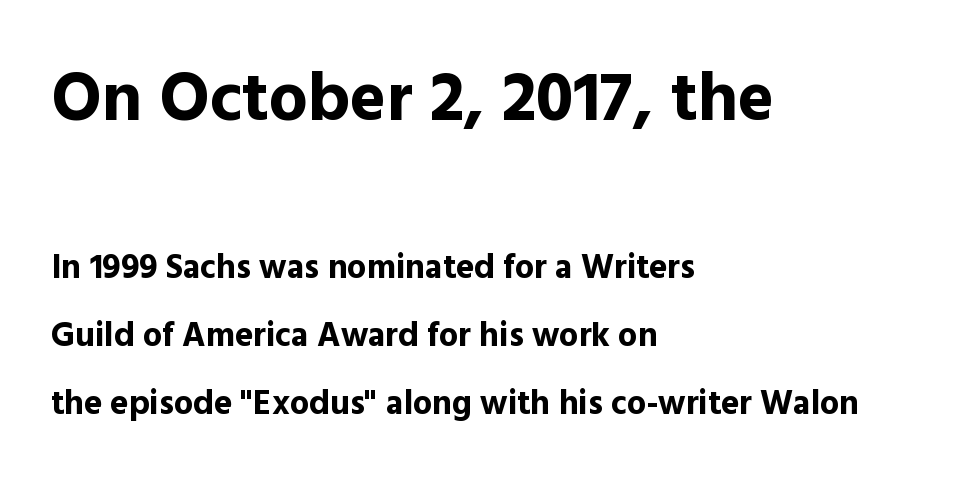
The image shows 69 px bold sans-serif type, upright; set left-aligned, loose line spacing (2.0x), normal letter spacing, not underlined; the first (top) block is 2.03x larger; a medium x-height.
